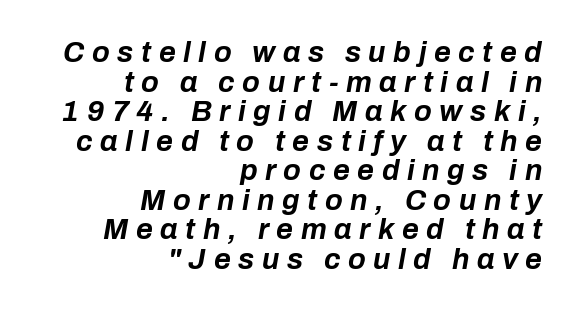
{"italic": "yes", "lean": "right", "slant_degrees": 10, "bold": "yes", "weight": "bold", "width": "normal", "stroke_contrast": "low", "x_height": "medium", "monospaced": "no", "underline": "no", "align": "right", "line_spacing": "tight", "line_spacing_ratio": 1.02, "letter_spacing": "wide", "letter_spacing_em": 0.26, "glyph_px": 29}
